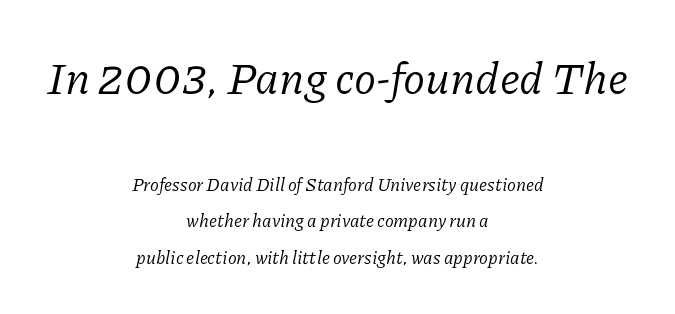
Successive baselines arrive slowly, with a big drop between each. You can tell it's italic because the verticals aren't actually vertical. Each letter's strokes conclude with small projecting serifs. The string is rendered with underlining switched off. The block sitting higher on the canvas is the one with enlarged characters. These lines are rendered in a variable-pitch font.
